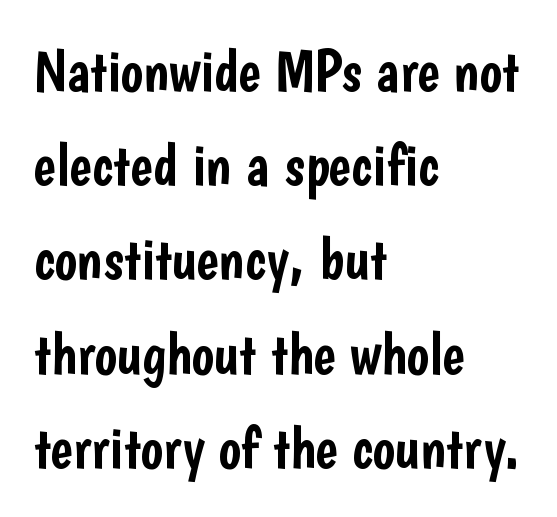
Type style note: lacks serifs. Caption: multi-line text, flush left, ragged right. These lines are rendered in a variable-pitch font. The letterforms sit shoulder to shoulder at normal distance.
